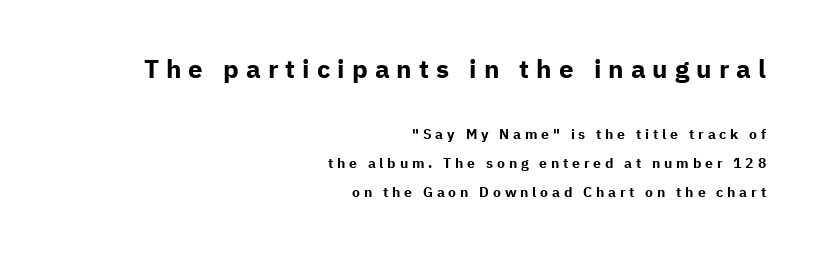
The typesetter chose a ragged-left arrangement here. You'd pick this weight for a headline — it's a proper bold. These lines stand farther apart than default settings would place them. Which of the two is more prominent by size? The first, at the top. The passage shown has open, widely tracked lettering throughout.
